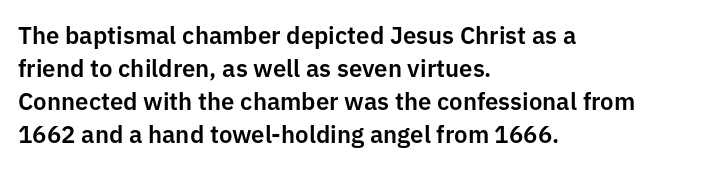
The lines are quadded left. Does extra space separate the letters? No, they use regular spacing. Tall strokes in this sample are plumb rather than angled. Notice how descenders clear the ascenders below comfortably — that's standard leading. This rendering features lettering with no underline.
